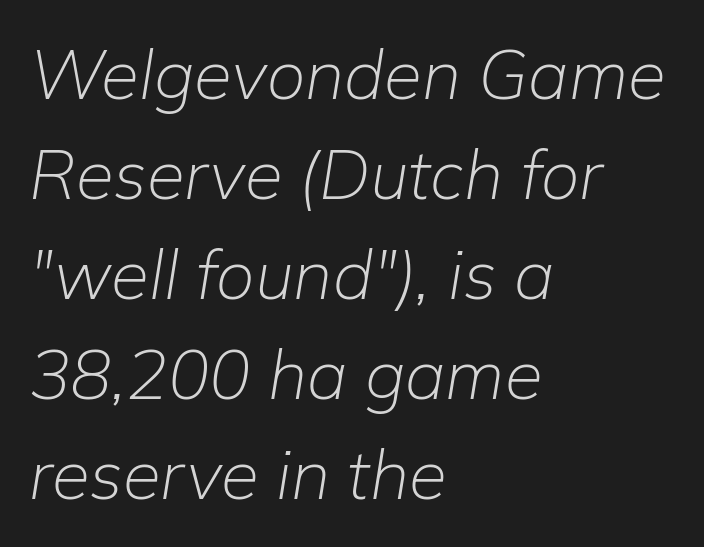
Q: Is the text bold? A: No.
Q: Is the text italic (slanted)? A: Yes, it leans right by about 9 degrees.
Q: Is the text underlined? A: No.
Q: How is the paragraph aligned? A: Left-aligned.
Q: Is the spacing between letters normal or unusually wide? A: Normal.
Q: Is the spacing between lines tight, normal or loose? A: Normal.
Q: Width (condensed, normal, or wide)? A: Normal.
Q: Stroke contrast? A: Low.
Q: x-height? A: Medium.
Q: Monospaced? A: No.
